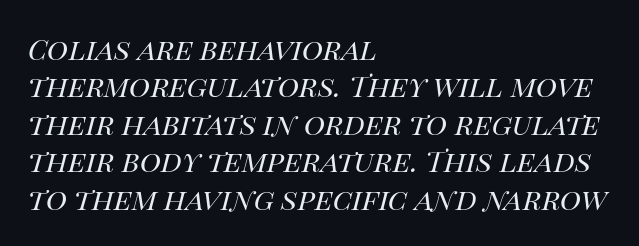
Q: Is the text bold? A: No.
Q: Is the text italic (slanted)? A: Yes, it leans right by about 14 degrees.
Q: Is the text underlined? A: No.
Q: How is the paragraph aligned? A: Left-aligned.
Q: Is the spacing between letters normal or unusually wide? A: Normal.
Q: Is the spacing between lines tight, normal or loose? A: Normal.
Q: Width (condensed, normal, or wide)? A: Normal.
Q: Stroke contrast? A: High.
Q: x-height? A: Large.
Q: Monospaced? A: No.
